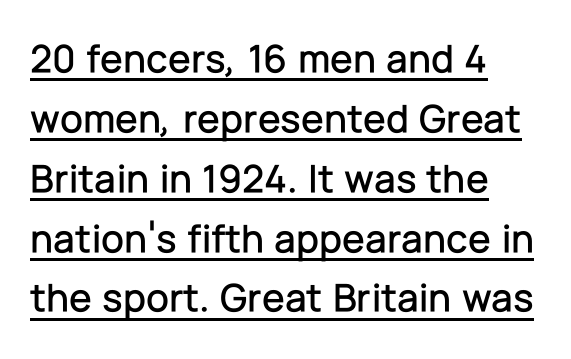
{"serif": "no", "italic": "no", "width": "normal", "stroke_contrast": "low", "x_height": "medium", "monospaced": "no", "underline": "yes", "align": "left", "line_spacing": "normal", "line_spacing_ratio": 1.46, "letter_spacing": "normal", "letter_spacing_em": 0.0, "glyph_px": 41}
